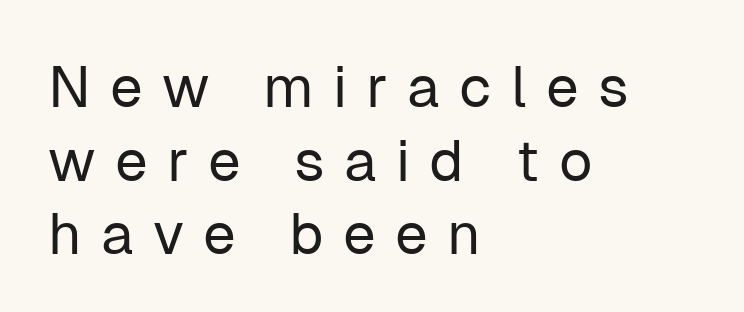
{"serif": "no", "italic": "no", "bold": "no", "weight": "regular", "width": "normal", "stroke_contrast": "low", "x_height": "medium", "monospaced": "no", "underline": "no", "align": "left", "line_spacing": "normal", "line_spacing_ratio": 1.27, "letter_spacing": "wide", "letter_spacing_em": 0.33, "glyph_px": 58}
